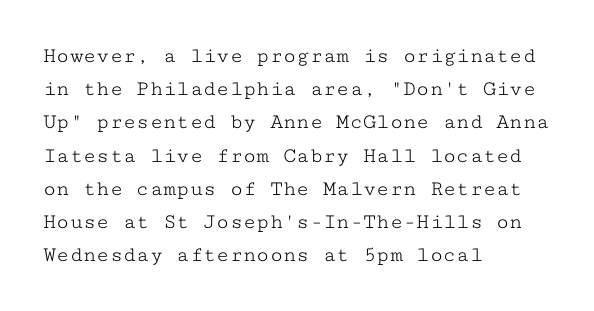
Tall strokes in this sample are plumb rather than angled. Weight: regular or lighter. Tracking value appears to be zero — textbook default spacing. The passage shown stacks its lines at a standard gap. The lines in this sample share a left origin and differ only in where they stop. Anything drawn beneath the words? Only blank space.
